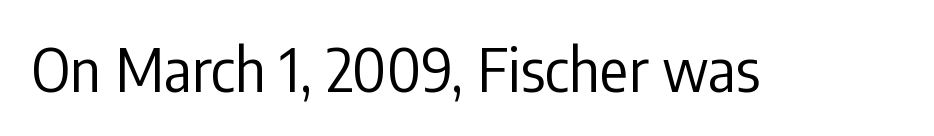
The baseline area is clear. Spacing between characters is what you'd get straight out of the box. Font category for this specimen: sans-serif. You could not count columns in this text — the font is proportionally spaced. Posture: vertical.
